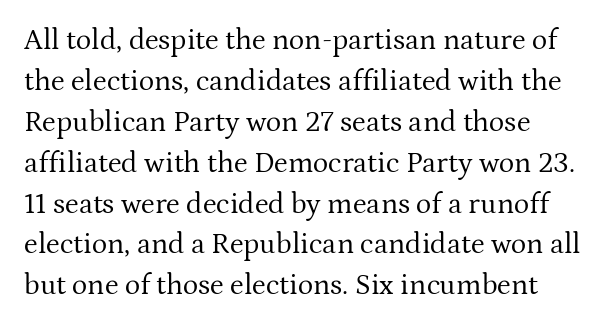
Q: Is the text bold? A: No.
Q: Is the text italic (slanted)? A: No, it is upright.
Q: Is the typeface a serif or a sans-serif typeface? A: Serif.
Q: Is the text underlined? A: No.
Q: Is the spacing between letters normal or unusually wide? A: Normal.
Q: Is the spacing between lines tight, normal or loose? A: Normal.
Q: Width (condensed, normal, or wide)? A: Normal.
Q: Stroke contrast? A: Medium.
Q: x-height? A: Medium.
Q: Monospaced? A: No.
